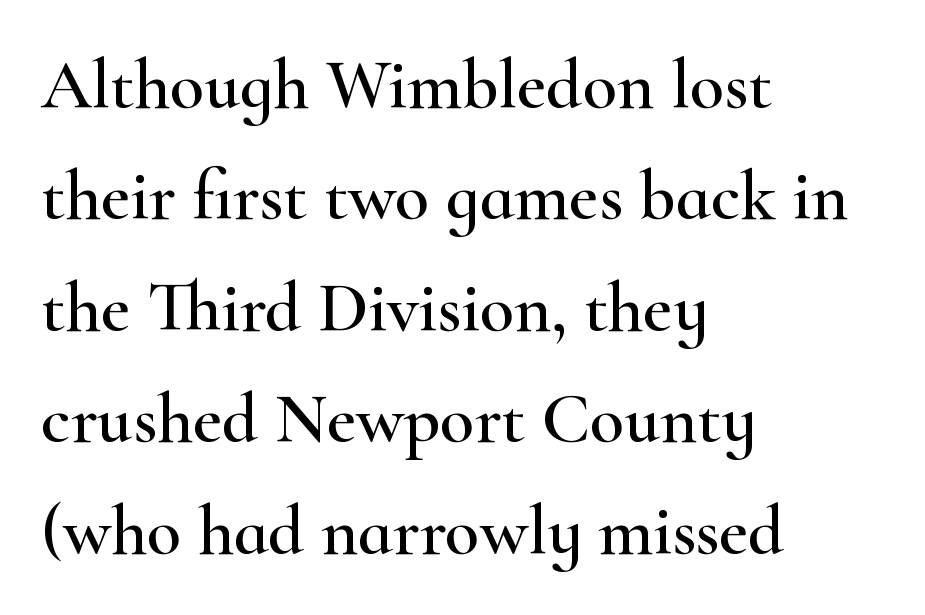
The image shows 71 px wide serif type, upright; set left-aligned, normal line spacing (1.57x), normal letter spacing, not underlined; high stroke contrast and a small x-height.
